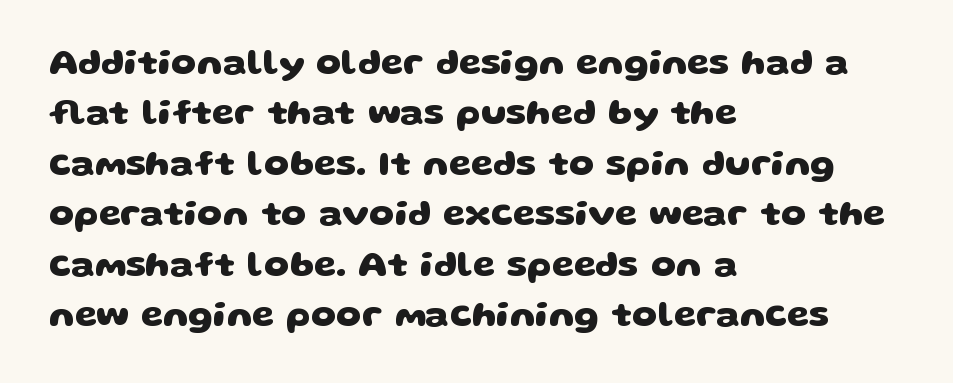
This sample uses a sans-serif face. These lines sit exactly where default settings would place them. The font is running at its bold setting. Lines of text with bare space underneath. Tracking here is standard; glyphs follow each other at the usual distance. You could not count columns in this text — the font is proportionally spaced.
